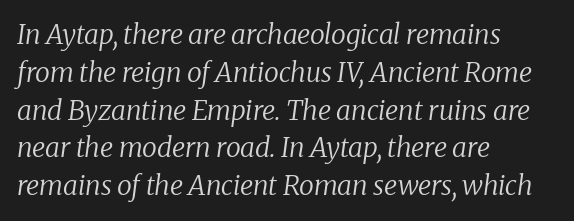
The image shows 27 px text type, italic (leaning right); set left-aligned, normal line spacing (1.4x), normal letter spacing, not underlined.
